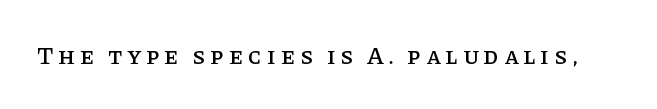
The image shows 24 px text type, upright; set unusually wide letter spacing (+0.2 em), not underlined.
